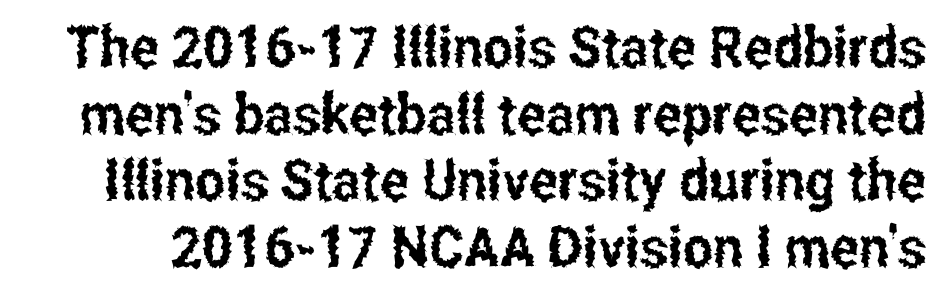
The letters stand upright; this is a roman face. Anything drawn beneath the words? Only blank space. What kind of face is this? One without serifs — a sans. Default kerning and tracking; the words read as compact shapes. Note the varied advance widths — an 'i' is clearly narrower than an 'm'.
